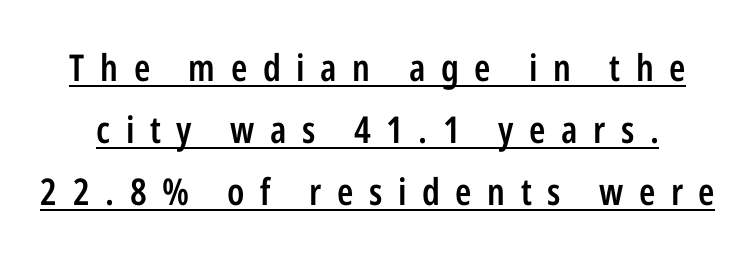
Q: Is the text bold? A: Semi-bold.
Q: Is the text italic (slanted)? A: No, it is upright.
Q: Is the typeface a serif or a sans-serif typeface? A: Sans-serif.
Q: Is the text underlined? A: Yes.
Q: Is the spacing between letters normal or unusually wide? A: Unusually wide.
Q: Is the spacing between lines tight, normal or loose? A: Normal.
Q: Width (condensed, normal, or wide)? A: Condensed.
Q: Stroke contrast? A: Low.
Q: x-height? A: Medium.
Q: Monospaced? A: No.
